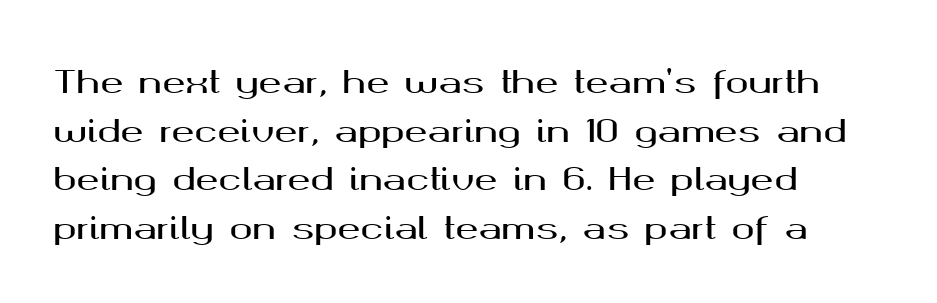
Q: Is the text italic (slanted)? A: No, it is upright.
Q: Is the typeface a serif or a sans-serif typeface? A: Sans-serif.
Q: Is the text underlined? A: No.
Q: How is the paragraph aligned? A: Left-aligned.
Q: Is the spacing between letters normal or unusually wide? A: Normal.
Q: Is the spacing between lines tight, normal or loose? A: Normal.
Q: Width (condensed, normal, or wide)? A: Wide.
Q: Stroke contrast? A: Medium.
Q: x-height? A: Medium.
Q: Monospaced? A: No.
